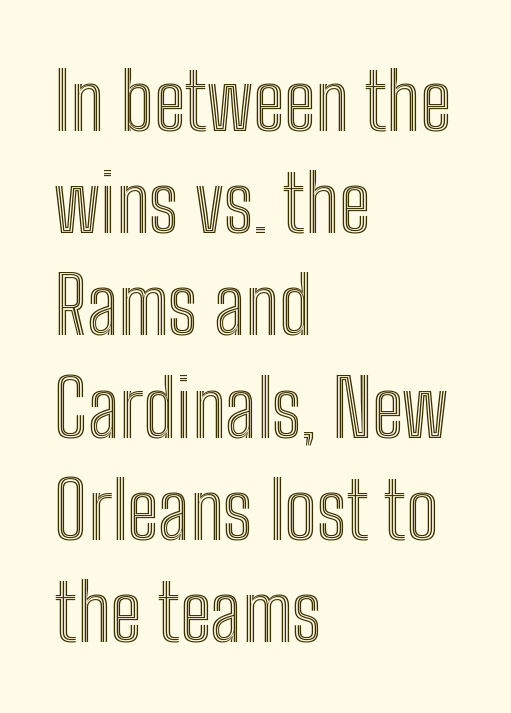
The image shows 78 px condensed type, upright; set left-aligned, normal line spacing (1.31x), normal letter spacing, not underlined; a medium x-height.
